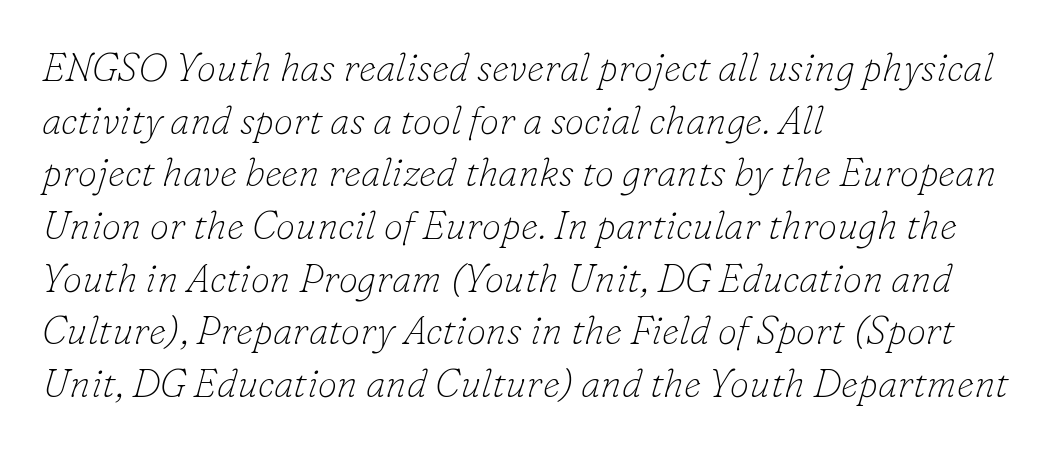
The image shows 39 px thin serif type, italic (leaning right); set left-aligned, normal line spacing (1.35x), normal letter spacing, not underlined; low stroke contrast and a small x-height.
